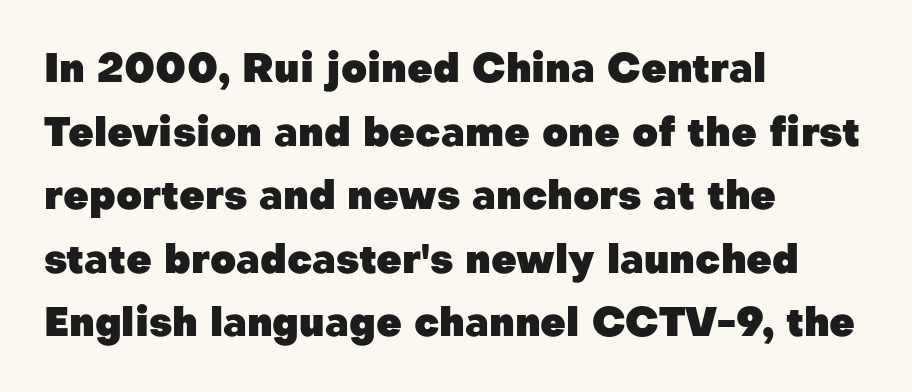
The image shows 40 px heavy sans-serif type, upright; set left-aligned, normal line spacing (1.59x), normal letter spacing, not underlined; low stroke contrast and a medium x-height.
